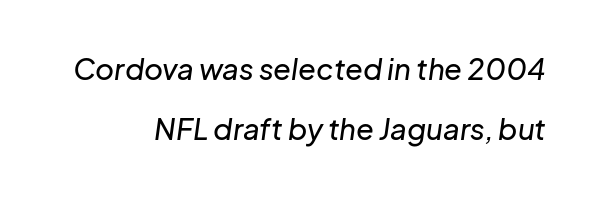
Q: Is the text italic (slanted)? A: Yes, it leans right by about 8 degrees.
Q: Is the text underlined? A: No.
Q: How is the paragraph aligned? A: Right-aligned.
Q: Is the spacing between letters normal or unusually wide? A: Normal.
Q: Is the spacing between lines tight, normal or loose? A: Loose.
Q: Width (condensed, normal, or wide)? A: Normal.
Q: Stroke contrast? A: Low.
Q: x-height? A: Medium.
Q: Monospaced? A: No.
